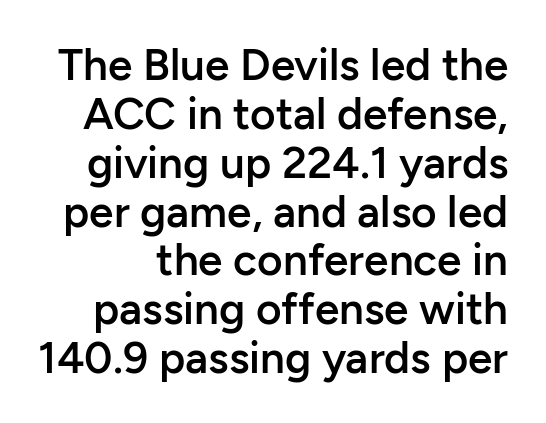
{"serif": "no", "italic": "no", "bold": "semi", "weight": "semibold", "width": "normal", "stroke_contrast": "low", "x_height": "medium", "monospaced": "no", "underline": "no", "line_spacing": "tight", "line_spacing_ratio": 1.11, "letter_spacing": "normal", "letter_spacing_em": 0.0, "glyph_px": 44}
